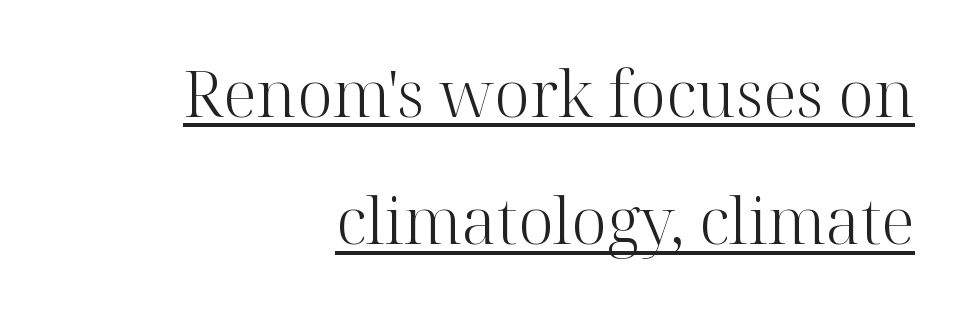
{"serif": "yes", "italic": "no", "bold": "no", "weight": "light", "width": "normal", "stroke_contrast": "high", "x_height": "medium", "monospaced": "no", "underline": "yes", "align": "right", "line_spacing": "loose", "line_spacing_ratio": 1.99, "letter_spacing": "normal", "letter_spacing_em": 0.0, "glyph_px": 64}
